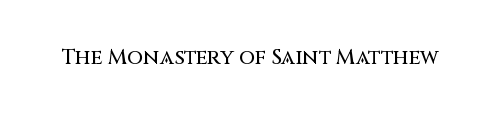
Every character sits straight up, as roman type does. The string is rendered with underlining switched off. Students, note that the glyphs here touch the page at normal intervals.
